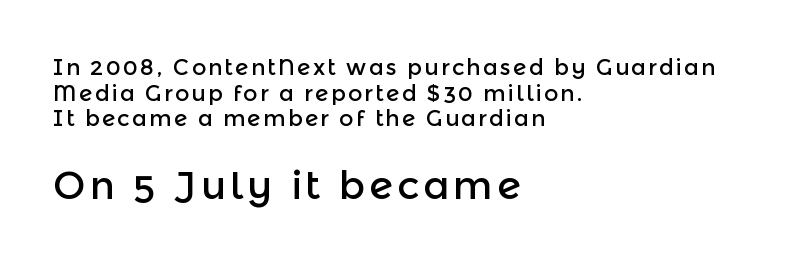
Each letter's strokes conclude bluntly, with no projecting serifs. The composition opens small and finishes big. The foot of each line stays bare and open. The letters advance in unequal steps, a hallmark of proportional type. The paragraph shown leans on its left margin.
